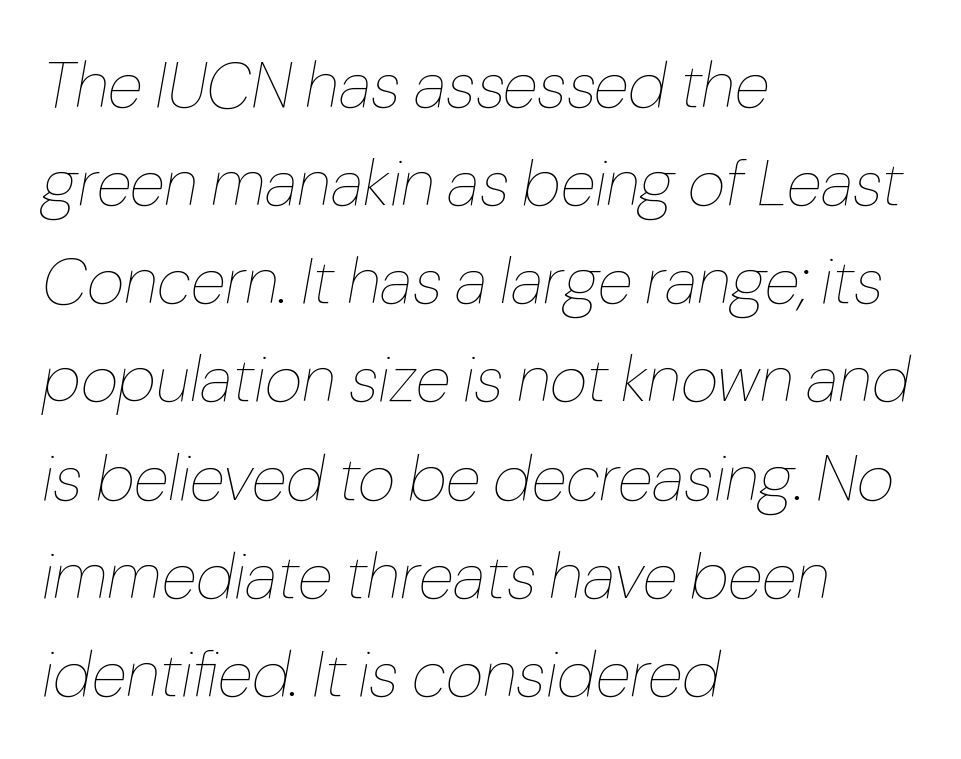
{"italic": "yes", "lean": "right", "slant_degrees": 10, "bold": "no", "weight": "thin", "width": "normal", "stroke_contrast": "low", "x_height": "medium", "monospaced": "no", "underline": "no", "align": "left", "line_spacing": "normal", "line_spacing_ratio": 1.51, "letter_spacing": "normal", "letter_spacing_em": 0.0, "glyph_px": 65}
